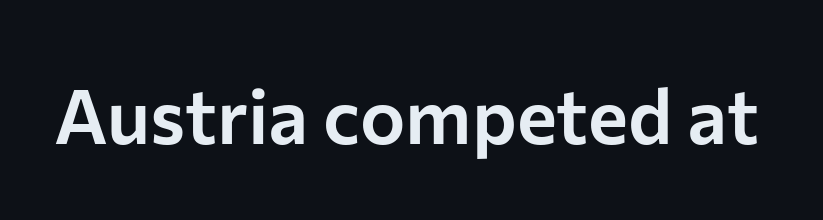
Q: Is the text italic (slanted)? A: No, it is upright.
Q: Is the typeface a serif or a sans-serif typeface? A: Sans-serif.
Q: Is the text underlined? A: No.
Q: Is the spacing between letters normal or unusually wide? A: Normal.
Q: Width (condensed, normal, or wide)? A: Normal.
Q: Stroke contrast? A: Low.
Q: x-height? A: Medium.
Q: Monospaced? A: No.
